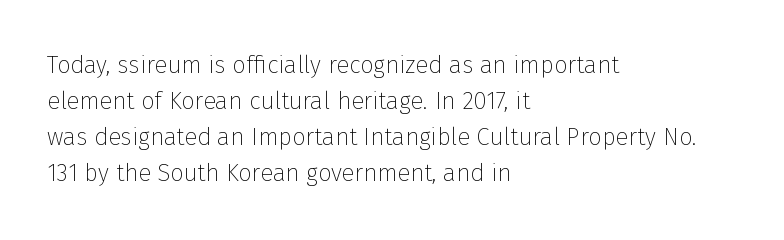
{"italic": "no", "bold": "no", "underline": "no", "align": "left", "line_spacing": "normal", "line_spacing_ratio": 1.5, "letter_spacing": "normal", "letter_spacing_em": 0.0, "glyph_px": 24}
